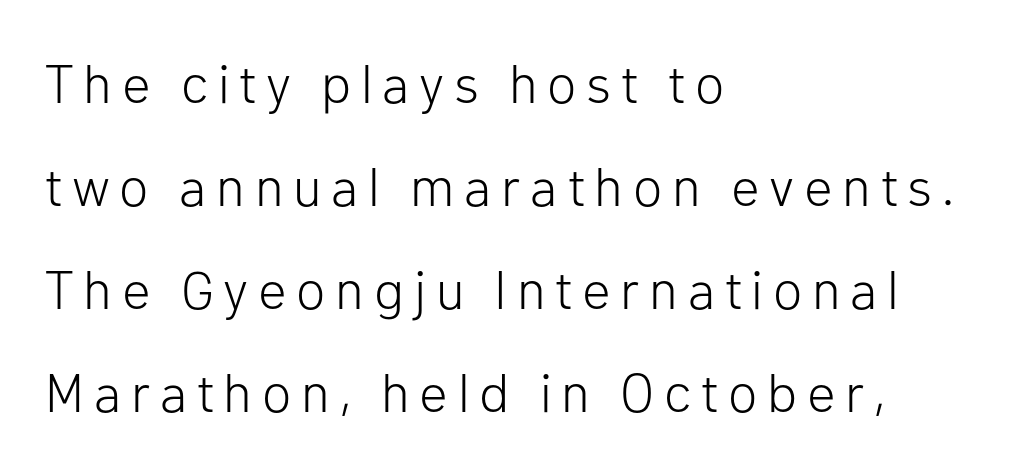
{"serif": "no", "italic": "no", "bold": "no", "weight": "light", "width": "normal", "stroke_contrast": "low", "x_height": "medium", "monospaced": "no", "underline": "no", "align": "left", "line_spacing": "loose", "line_spacing_ratio": 1.91, "glyph_px": 54}
